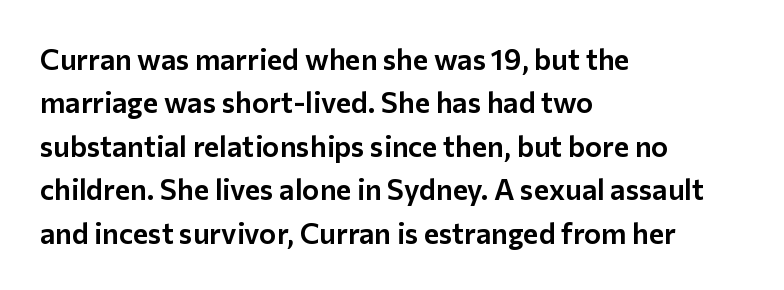
Q: Is the text italic (slanted)? A: No, it is upright.
Q: Is the typeface a serif or a sans-serif typeface? A: Sans-serif.
Q: Is the text underlined? A: No.
Q: How is the paragraph aligned? A: Left-aligned.
Q: Is the spacing between letters normal or unusually wide? A: Normal.
Q: Is the spacing between lines tight, normal or loose? A: Normal.
Q: Width (condensed, normal, or wide)? A: Normal.
Q: Stroke contrast? A: Low.
Q: x-height? A: Medium.
Q: Monospaced? A: No.
